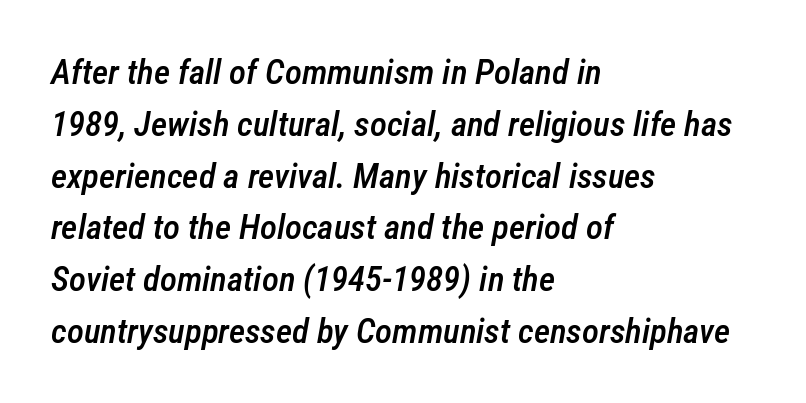
{"italic": "yes", "lean": "right", "slant_degrees": 12, "bold": "semi", "weight": "semibold", "width": "condensed", "stroke_contrast": "low", "x_height": "medium", "monospaced": "no", "underline": "no", "align": "left", "line_spacing": "normal", "line_spacing_ratio": 1.48, "letter_spacing": "normal", "letter_spacing_em": 0.0, "glyph_px": 35}
